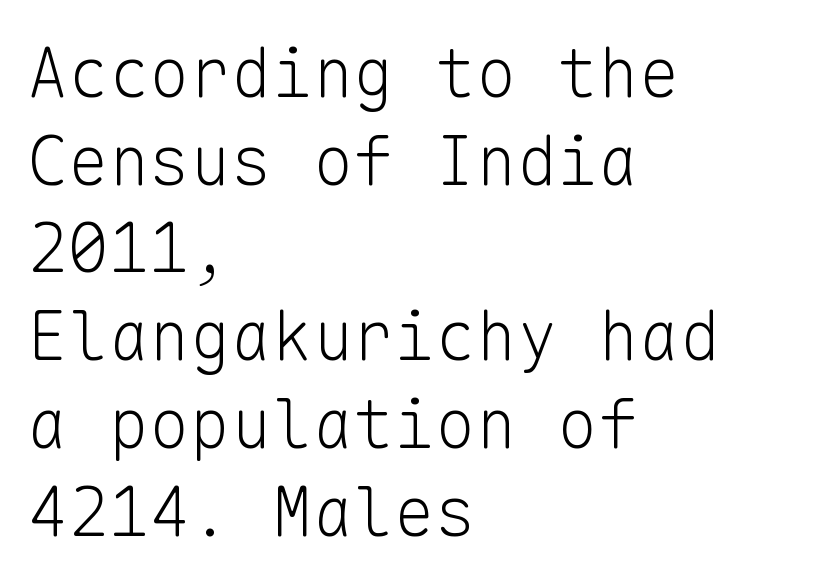
The face used here is a sans, in the tradition of grotesques and geometrics. Quick note: not italic, upright. Reading down the block, your eye returns to a fixed left position each line. Each letter, wide or thin by design, is forced into the same width here. Is there much room between lines? A standard amount, neither cramped nor airy. The space directly below the letters is spotless.
